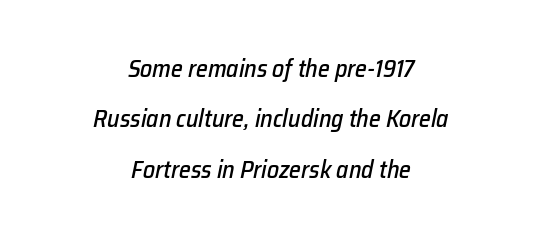
The axis of the letterforms is tilted away from vertical. A typesetter would call this leading open, well beyond the default. Casual observation: everything's sitting right in the middle. Nobody drew a line under any word here.
